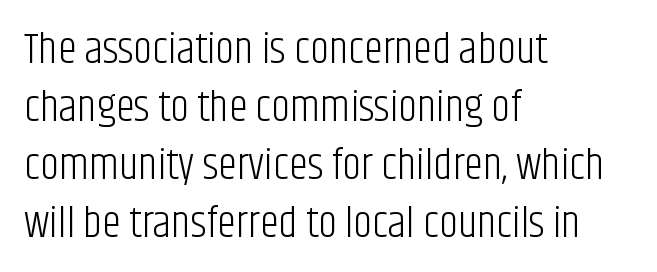
A typesetter would call this leading conventional body-copy spacing. These glyphs show unthickened strokes, regular width or finer. A student would call this left alignment; a typographer would say flush left, rag right. Tall strokes in this sample are plumb rather than angled.
